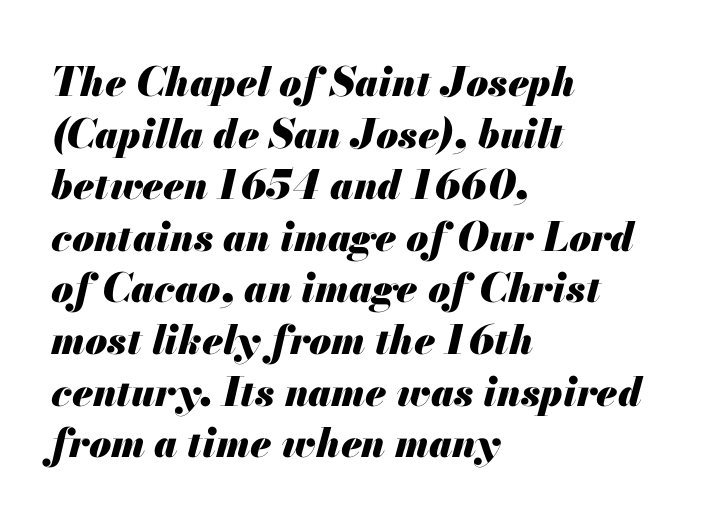
{"italic": "yes", "lean": "right", "slant_degrees": 13, "bold": "yes", "weight": "heavy", "width": "normal", "stroke_contrast": "medium", "x_height": "small", "monospaced": "no", "underline": "no", "align": "left", "line_spacing": "normal", "line_spacing_ratio": 1.29, "letter_spacing": "normal", "letter_spacing_em": 0.0, "glyph_px": 40}
